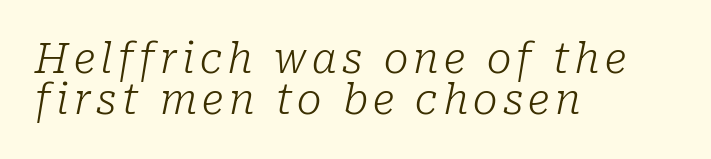
The image shows 41 px light serif type, italic (leaning right); set left-aligned, tight line spacing (1.0x), not underlined; low stroke contrast and a medium x-height.
